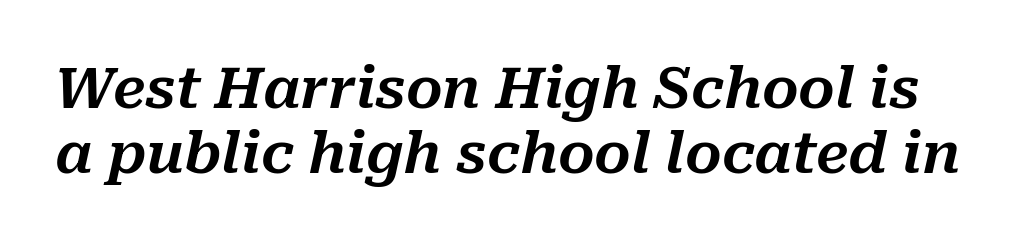
{"italic": "yes", "lean": "right", "slant_degrees": 10, "width": "normal", "stroke_contrast": "medium", "x_height": "medium", "monospaced": "no", "underline": "no", "line_spacing": "tight", "line_spacing_ratio": 1.14, "letter_spacing": "normal", "letter_spacing_em": 0.0, "glyph_px": 57}
